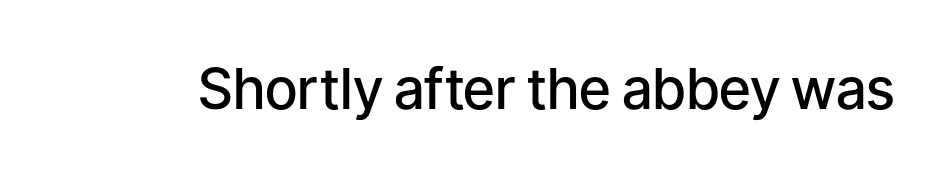
You can tell from the bare stems that sans-serif type was used. Caption: standard tracking, unaltered. Is this a fixed-width face? No — the glyphs have proportional, varying widths. Strokes here are thickened, but only to semibold level.
